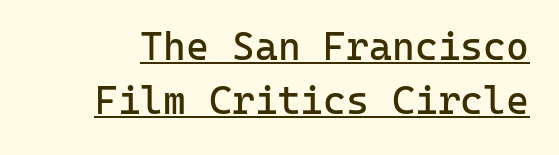
{"serif": "no", "italic": "no", "bold": "no", "weight": "regular", "width": "normal", "stroke_contrast": "low", "x_height": "medium", "monospaced": "yes", "underline": "yes", "line_spacing": "normal", "line_spacing_ratio": 1.39, "letter_spacing": "normal", "letter_spacing_em": 0.0, "glyph_px": 39}
